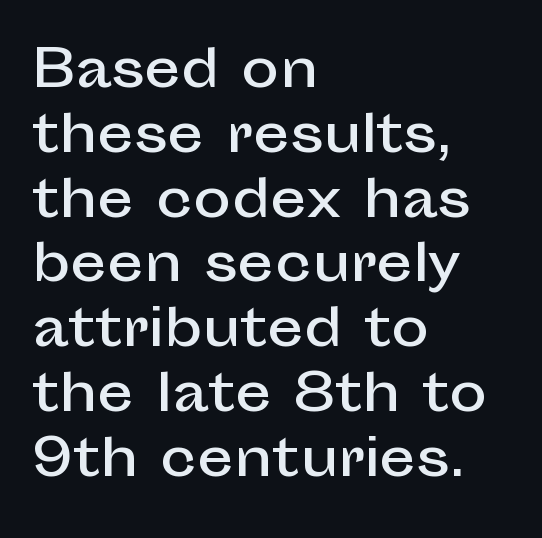
{"serif": "no", "italic": "no", "width": "normal", "stroke_contrast": "low", "x_height": "medium", "monospaced": "no", "underline": "no", "align": "left", "line_spacing": "normal", "line_spacing_ratio": 1.27, "letter_spacing": "normal", "letter_spacing_em": 0.0, "glyph_px": 51}
